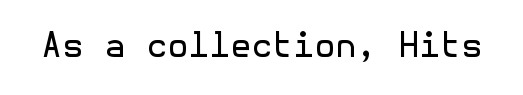
Has an underline been added? It has not. Are there feet on the stems? There aren't — it's a sans. The horizontal fit of the characters is conventional and even. A quiet, ordinary-to-light weight characterises the typeface. The lettering holds an erect, upright posture throughout.
